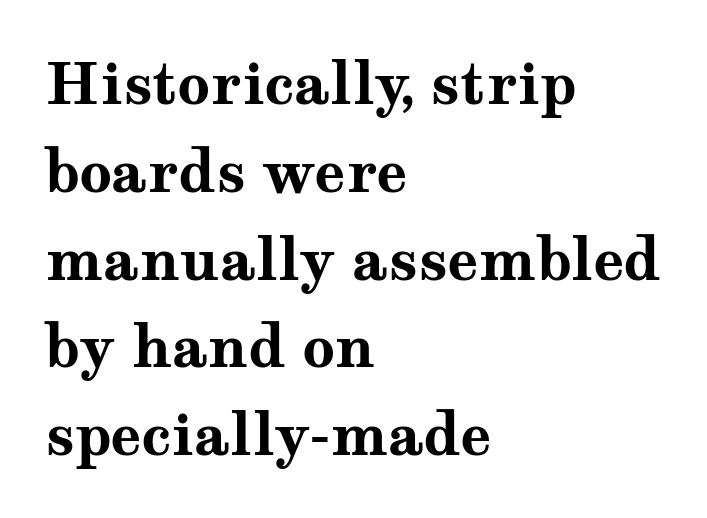
Q: Is the text bold? A: Yes.
Q: Is the text italic (slanted)? A: No, it is upright.
Q: Is the typeface a serif or a sans-serif typeface? A: Serif.
Q: Is the text underlined? A: No.
Q: How is the paragraph aligned? A: Left-aligned.
Q: Is the spacing between letters normal or unusually wide? A: Normal.
Q: Is the spacing between lines tight, normal or loose? A: Normal.
Q: Width (condensed, normal, or wide)? A: Wide.
Q: Stroke contrast? A: Medium.
Q: x-height? A: Medium.
Q: Monospaced? A: No.
